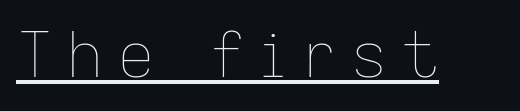
The image shows 63 px thin type, upright; set unusually wide letter spacing (+0.2 em), underlined; low stroke contrast and a medium x-height.
